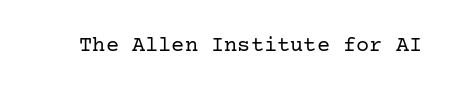
The space directly below the letters is spotless. Quick note: not italic, upright. The line texture is even and compact thanks to regular tracking. These glyphs show unthickened strokes, regular width or finer.
